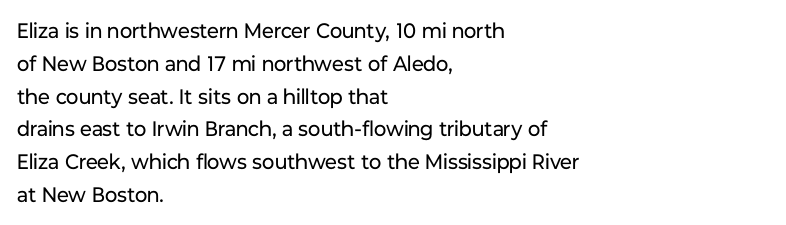
The image shows 21 px text type, upright; set left-aligned, normal line spacing (1.56x), normal letter spacing, not underlined.
